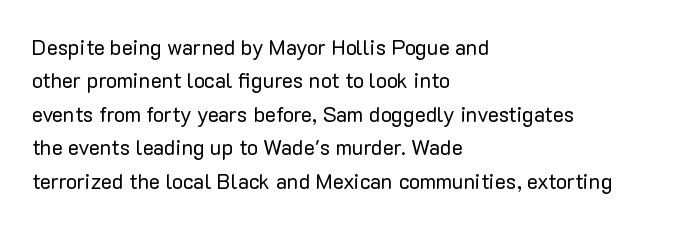
{"italic": "no", "bold": "no", "underline": "no", "align": "left", "line_spacing": "normal", "line_spacing_ratio": 1.59, "letter_spacing": "normal", "letter_spacing_em": 0.0, "glyph_px": 21}
